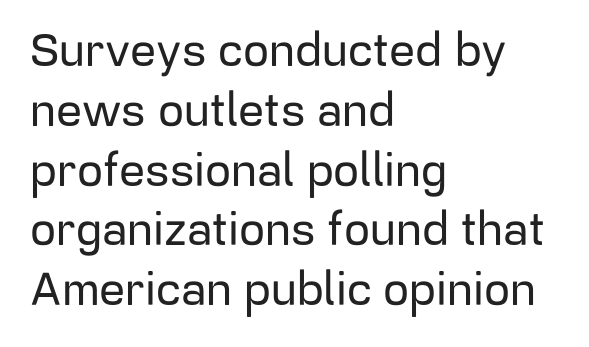
Think of a printed novel: that variable character pitch is what you see here. You can tell from the bare stems that sans-serif type was used. Tracking value appears to be zero — textbook default spacing. Does the leading feel generous? No, just average. Which margin do the lines hug? The left one — the right edge is uneven. The typography opts for an upright posture over an oblique one.
